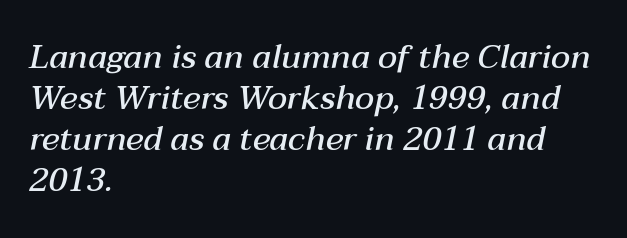
Q: Is the text bold? A: Semi-bold.
Q: Is the text italic (slanted)? A: Yes, it leans right by about 12 degrees.
Q: Is the text underlined? A: No.
Q: How is the paragraph aligned? A: Left-aligned.
Q: Is the spacing between letters normal or unusually wide? A: Normal.
Q: Width (condensed, normal, or wide)? A: Normal.
Q: Stroke contrast? A: Medium.
Q: x-height? A: Medium.
Q: Monospaced? A: No.
